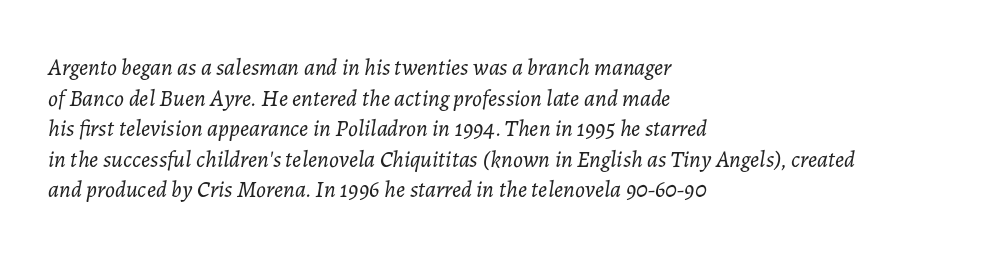
{"italic": "yes", "lean": "right", "slant_degrees": 7, "bold": "no", "underline": "no", "align": "left", "line_spacing": "normal", "line_spacing_ratio": 1.33, "letter_spacing": "normal", "letter_spacing_em": 0.0, "glyph_px": 23}
